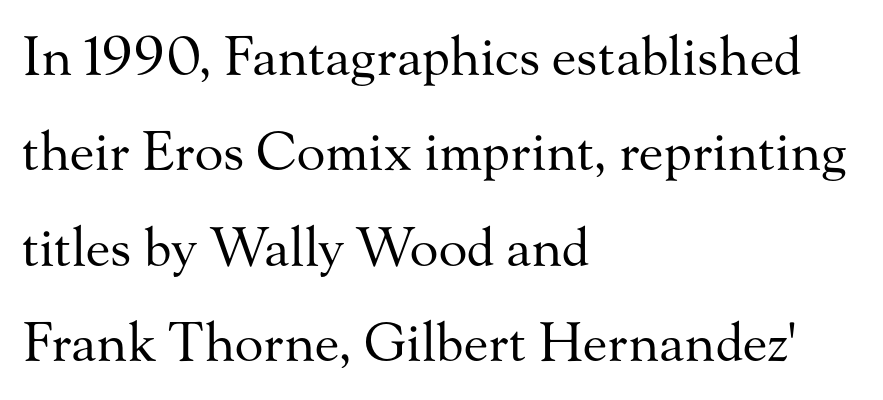
The font family rendered here belongs to the serif group. Anything drawn beneath the words? Only blank space. Posture: straight, roman, zero tilt. Stroke mass is kept to a normal reading level or below. Each letter keeps its own natural width here, so spacing adapts to shape. The rendering keeps characters at their native spacing.
